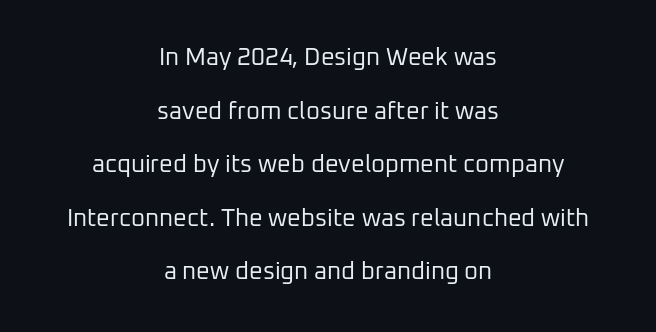
If you drew a line through each stem, it would be perfectly vertical. Quick note: interline space is abundant. A bare baseline throughout the passage. What stands out about the letter spacing? Nothing — it is the standard amount.
